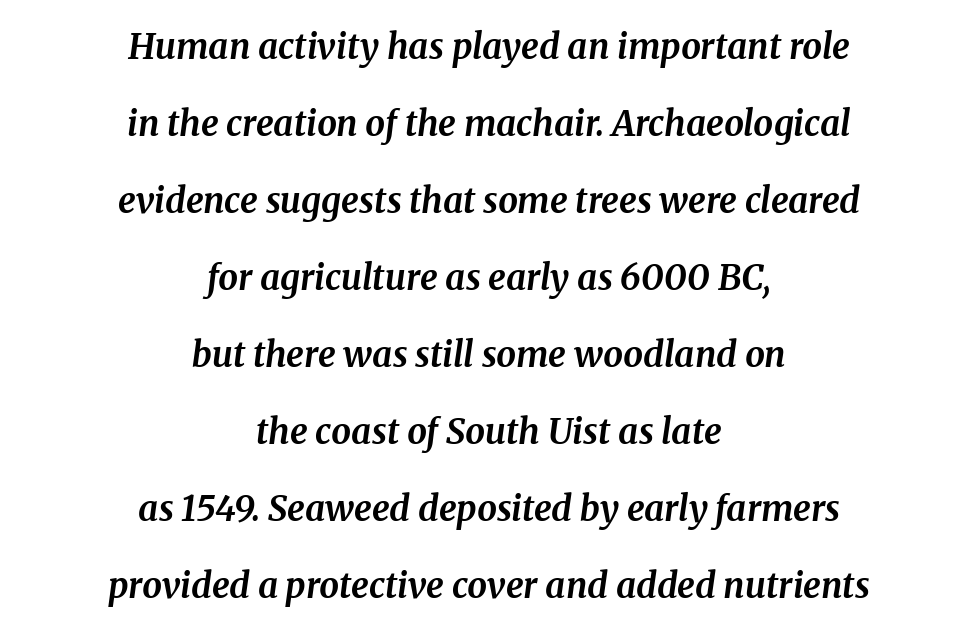
{"serif": "yes", "italic": "yes", "lean": "right", "slant_degrees": 8, "bold": "yes", "weight": "bold", "width": "normal", "stroke_contrast": "medium", "x_height": "medium", "monospaced": "no", "underline": "no", "align": "center", "line_spacing": "loose", "line_spacing_ratio": 2.2, "letter_spacing": "normal", "letter_spacing_em": 0.0, "glyph_px": 35}
